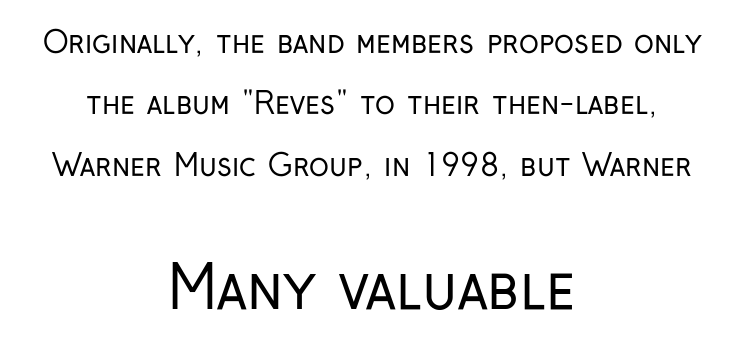
{"serif": "no", "italic": "no", "bold": "no", "weight": "regular", "width": "condensed", "stroke_contrast": "low", "x_height": "medium", "monospaced": "no", "underline": "no", "align": "center", "line_spacing": "loose", "line_spacing_ratio": 2.05, "letter_spacing": "normal", "letter_spacing_em": 0.0, "larger_block": "second", "size_ratio": 1.97, "glyph_px": 59}
